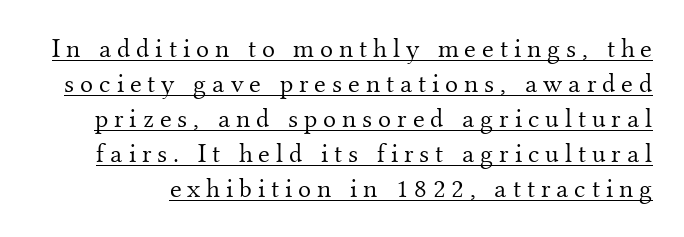
The font's upright variant was chosen for this text. A typesetter would call this heavily tracked-out type. These glyphs show unthickened strokes, regular width or finer. Compared with undecorated copy, this sample adds a rule below the words. Does the leading feel generous? No, just average.
